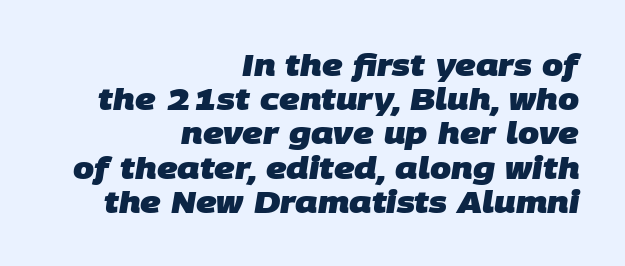
Q: Is the text bold? A: Yes.
Q: Is the typeface a serif or a sans-serif typeface? A: Sans-serif.
Q: Is the text underlined? A: No.
Q: How is the paragraph aligned? A: Right-aligned.
Q: Is the spacing between letters normal or unusually wide? A: Normal.
Q: Is the spacing between lines tight, normal or loose? A: Tight.
Q: Width (condensed, normal, or wide)? A: Normal.
Q: Stroke contrast? A: Low.
Q: x-height? A: Large.
Q: Monospaced? A: No.
